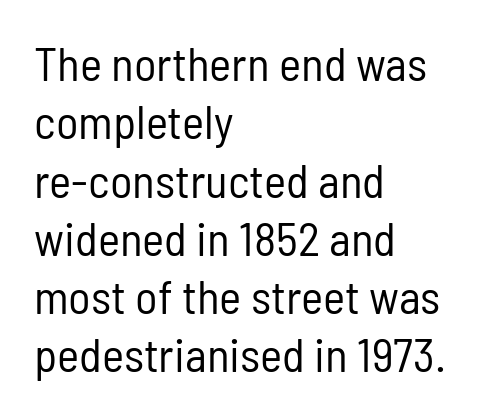
The glyphs in this specimen are sans serif. Notice how the stems are strictly vertical — no italics here. The setting favours the left margin, as ordinary paragraphs usually do. No extra ink here — the face is not bold. The line texture is even and compact thanks to regular tracking.
